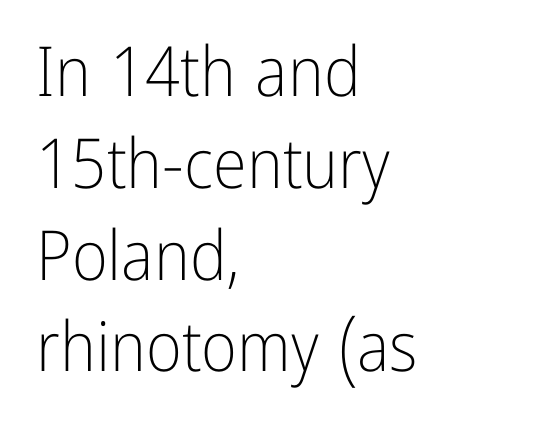
Q: Is the text bold? A: No.
Q: Is the text italic (slanted)? A: No, it is upright.
Q: Is the typeface a serif or a sans-serif typeface? A: Sans-serif.
Q: Is the text underlined? A: No.
Q: How is the paragraph aligned? A: Left-aligned.
Q: Is the spacing between letters normal or unusually wide? A: Normal.
Q: Is the spacing between lines tight, normal or loose? A: Normal.
Q: Width (condensed, normal, or wide)? A: Condensed.
Q: Stroke contrast? A: Low.
Q: x-height? A: Medium.
Q: Monospaced? A: No.
